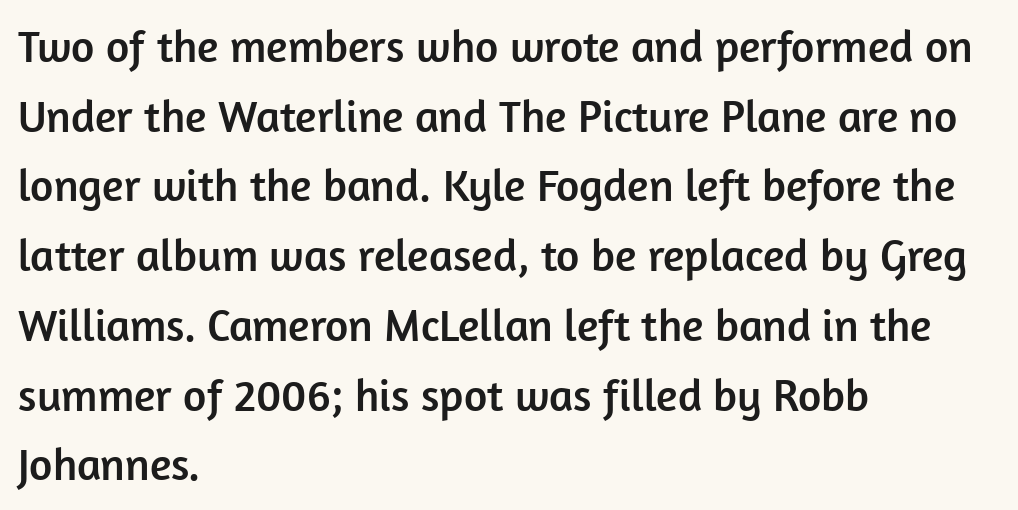
{"serif": "no", "italic": "no", "width": "normal", "stroke_contrast": "low", "x_height": "medium", "monospaced": "no", "underline": "no", "align": "left", "line_spacing": "normal", "line_spacing_ratio": 1.55, "letter_spacing": "normal", "letter_spacing_em": 0.0, "glyph_px": 45}
